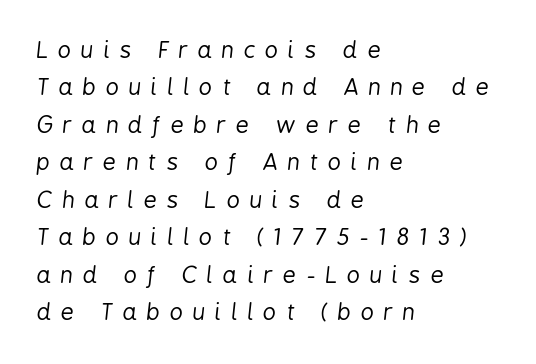
A typesetter would call this leading conventional body-copy spacing. Clear beneath every line of the passage. Does extra space separate the letters? Yes, quite a lot of it. Which margin do the lines hug? The left one — the right edge is uneven. Italic: yes, the glyphs are oblique. No letter is thick-stroked: the sample isn't bold.
